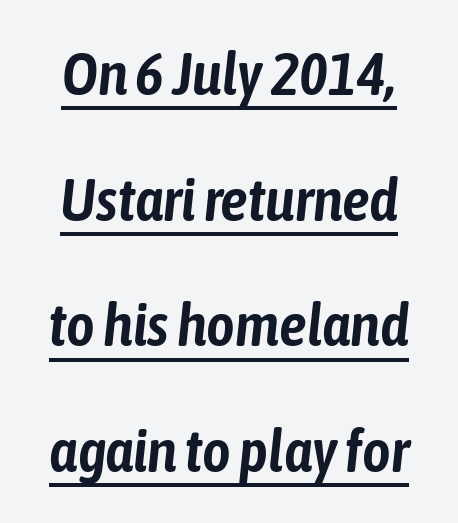
These lines stand farther apart than default settings would place them. When letters slant like this, we call the style italic. Compared with undecorated copy, this sample adds a rule below the words. Varying glyph widths throughout — classic text-font behaviour. Tracking here is standard; glyphs follow each other at the usual distance.
